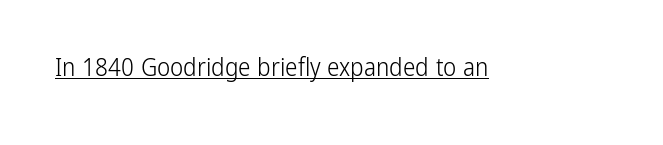
The letterforms sit at book weight or below. Posture: upright roman. Here the glyphs are tracked normally, forming tight word shapes. The words here are underlined.
